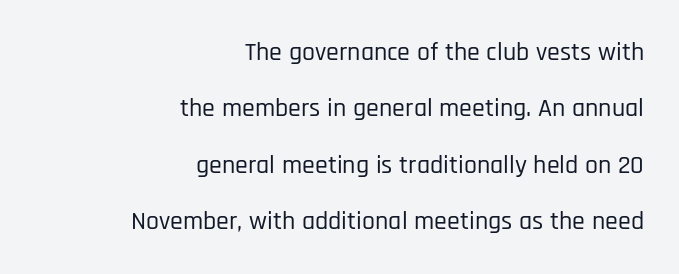
Q: Is the text italic (slanted)? A: No, it is upright.
Q: Is the text underlined? A: No.
Q: How is the paragraph aligned? A: Right-aligned.
Q: Is the spacing between letters normal or unusually wide? A: Normal.
Q: Is the spacing between lines tight, normal or loose? A: Loose.
